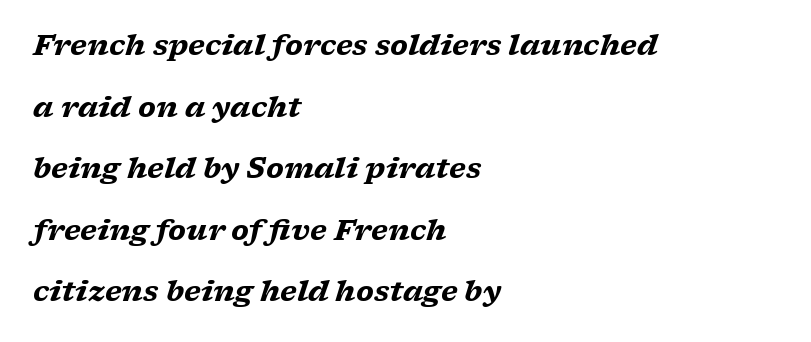
{"serif": "yes", "italic": "yes", "lean": "right", "slant_degrees": 17, "bold": "yes", "weight": "heavy", "width": "wide", "stroke_contrast": "low", "x_height": "medium", "monospaced": "no", "underline": "no", "align": "left", "line_spacing": "loose", "line_spacing_ratio": 2.2, "letter_spacing": "normal", "letter_spacing_em": 0.0, "glyph_px": 28}
